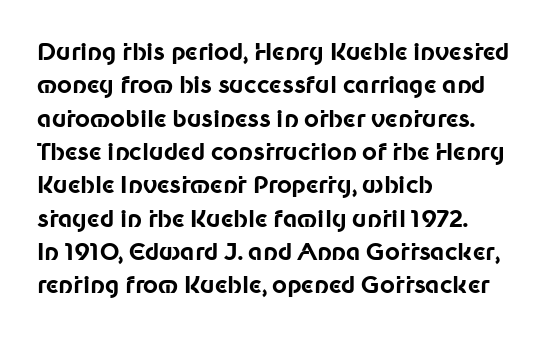
Q: Is the text bold? A: Yes.
Q: Is the text italic (slanted)? A: No, it is upright.
Q: Is the text underlined? A: No.
Q: How is the paragraph aligned? A: Left-aligned.
Q: Is the spacing between letters normal or unusually wide? A: Normal.
Q: Is the spacing between lines tight, normal or loose? A: Normal.
